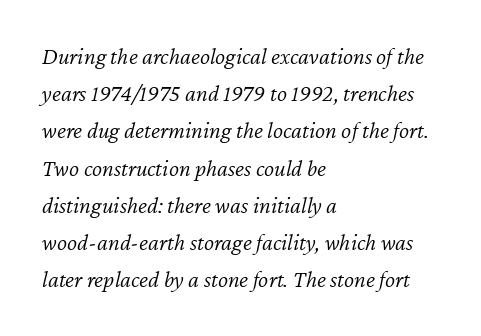
Any mark beneath the type? The region is blank. Glyph-to-glyph distance matches everyday printed text. Would a proofreader flag this as italicized? Yes. In CSS terms this would be text-align: left. Vertical spacing — default.
